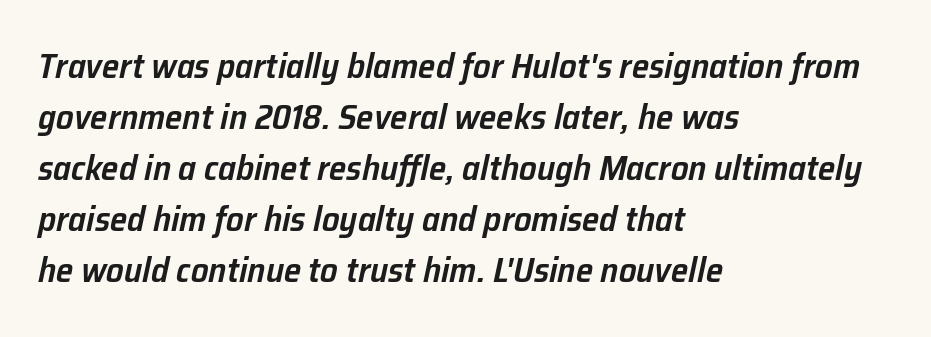
Each word holds together tightly as a unit, with standard inter-letter gaps. Spacing verdict: proportional, widths tailored to each character. The specimen reads as italic at a glance. Line spacing here is normal.
